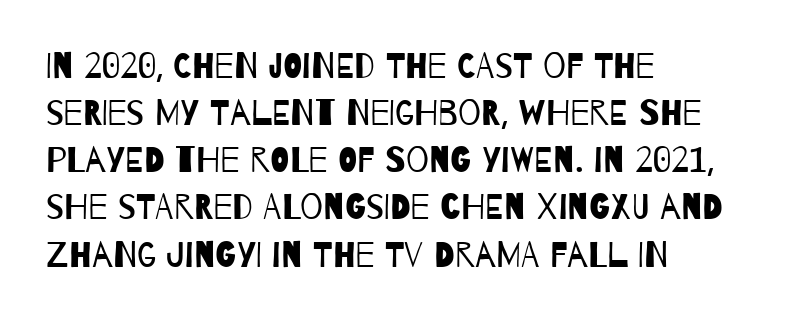
Teacher's note: observe the even left margin — that is flush-left alignment. The typeface chosen for these lines omits serifs. How are the letters spaced? Ordinarily, with no added tracking. Each row of text sits above clean, open space. Weight: in the light-to-regular range. Leading: standard.
